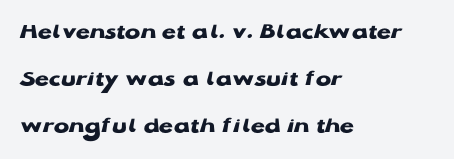
Descenders are the only things crossing below the line. The letters stand upright; this is a roman face. This sample trades compactness for vertical openness between lines. Observe the ordinary spacing: letters are neighbours, not strangers.
